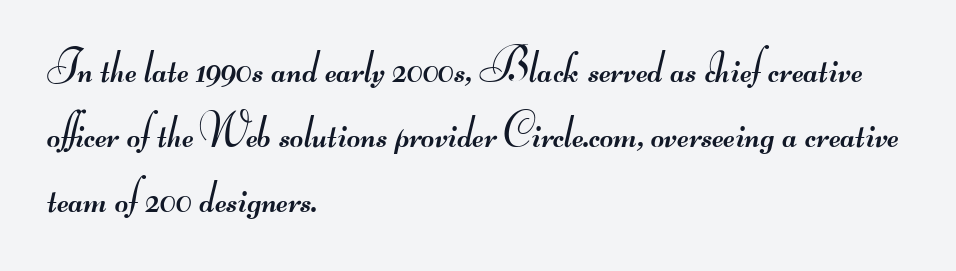
The passage shown is typed in a proportional face where columns would drift. All the whitespace from short lines collects on the right. This rendering leaves character spacing at its baseline value. This block has exactly the height ordinary leading produces.
